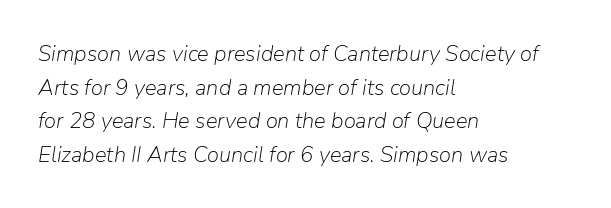
{"italic": "yes", "lean": "right", "slant_degrees": 9, "bold": "no", "underline": "no", "align": "left", "line_spacing": "normal", "line_spacing_ratio": 1.53, "letter_spacing": "normal", "letter_spacing_em": 0.0, "glyph_px": 22}
